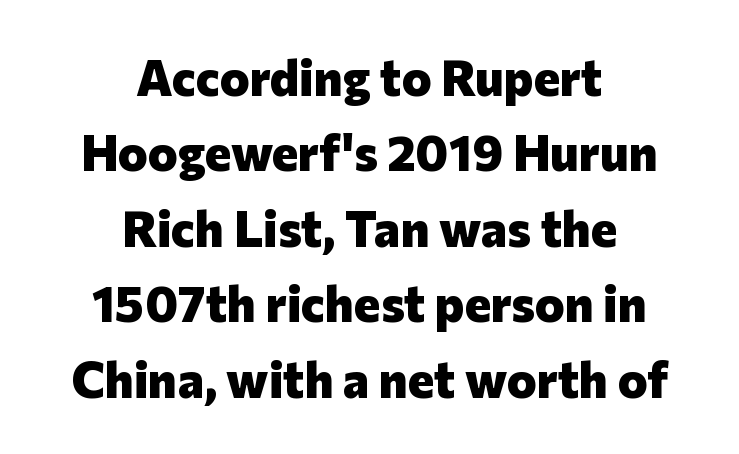
Students, note that the glyphs here touch the page at normal intervals. The rendering uses a bold face; every stroke is thick and dark. Has an underline been added? It has not. One-word summary of the alignment: center.
